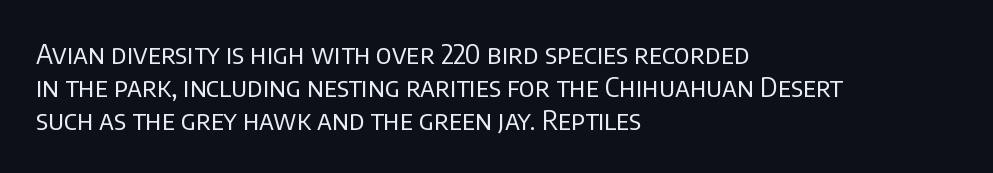
Q: Is the text bold? A: No.
Q: Is the text italic (slanted)? A: No, it is upright.
Q: Is the text underlined? A: No.
Q: How is the paragraph aligned? A: Left-aligned.
Q: Is the spacing between letters normal or unusually wide? A: Normal.
